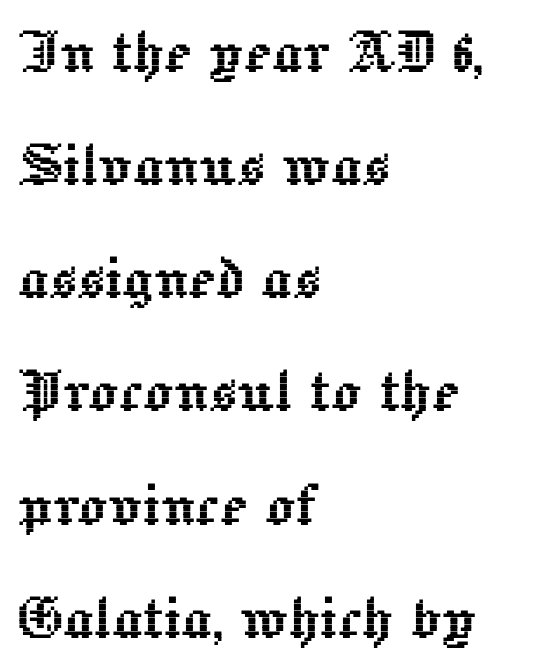
The passage shown stacks its lines at a standard gap. Between one letter and the next there's only the usual sliver of space. Layout note: lines flush left. Underline: absent. The lettering stays uniformly vertical, giving the passage a roman look. Is this a fixed-width face? No — the glyphs have proportional, varying widths.
